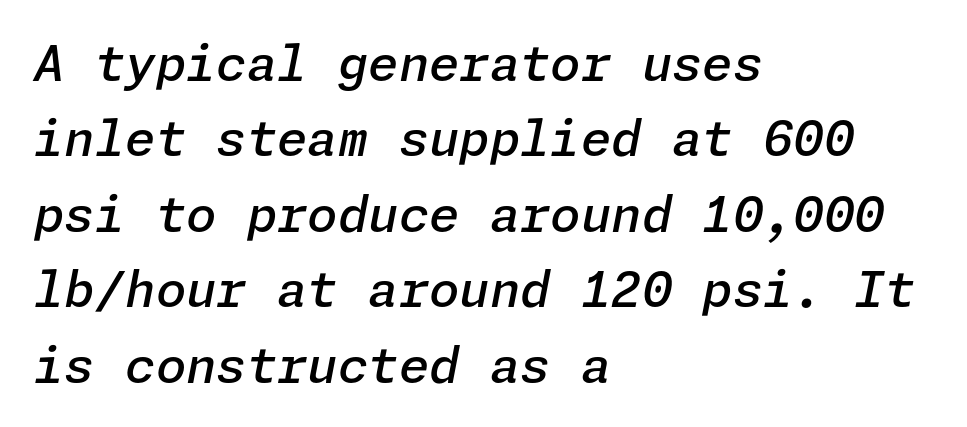
The typesetter chose a ragged-right arrangement here. Rule under the text: the space is simply empty. The glyphs have the mass of a demibold cut, below bold. Spacing between characters is what you'd get straight out of the box. The vertical gap from one line to the next is medium.
